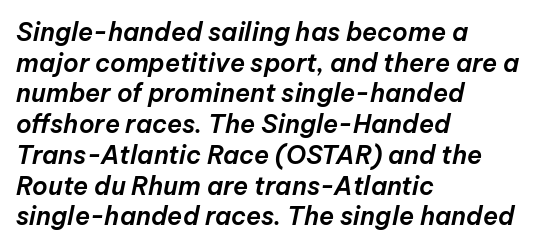
Q: Is the text italic (slanted)? A: Yes, it leans right by about 12 degrees.
Q: Is the text underlined? A: No.
Q: How is the paragraph aligned? A: Left-aligned.
Q: Is the spacing between letters normal or unusually wide? A: Normal.
